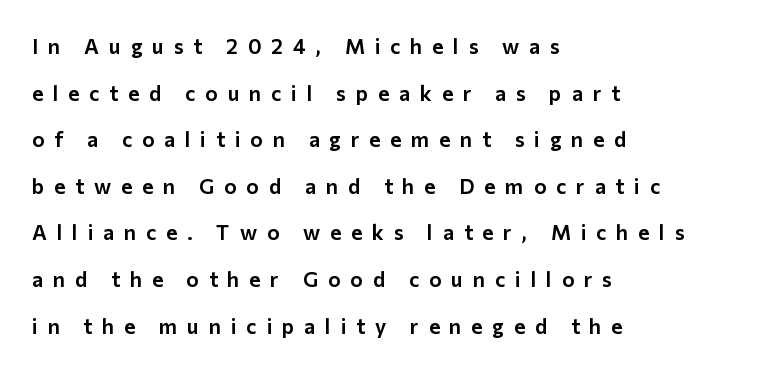
Notice how the passage keeps a crisp vertical edge on the left only. Posture: upright roman. Descender tails drop into unmarked territory. Leading is clearly above the norm, producing a sparse column. In terms of letterspacing, this is a distinctly airy, spread setting.
